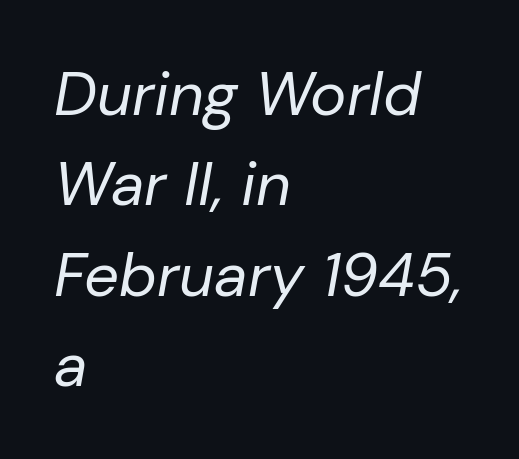
{"italic": "yes", "lean": "right", "slant_degrees": 10, "bold": "no", "weight": "regular", "width": "normal", "stroke_contrast": "low", "x_height": "medium", "monospaced": "no", "underline": "no", "align": "left", "line_spacing": "normal", "line_spacing_ratio": 1.48, "letter_spacing": "normal", "letter_spacing_em": 0.0, "glyph_px": 61}
